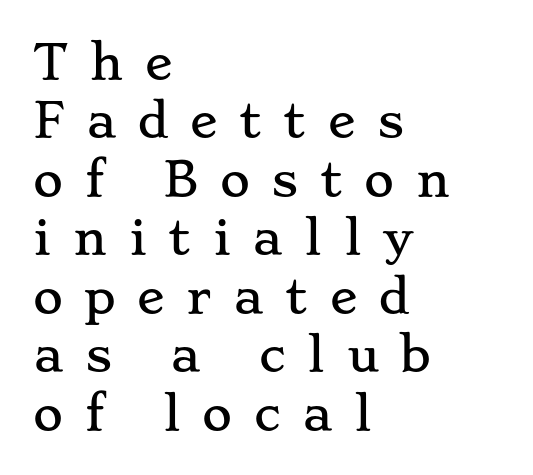
Q: Is the text italic (slanted)? A: No, it is upright.
Q: Is the typeface a serif or a sans-serif typeface? A: Serif.
Q: Is the text underlined? A: No.
Q: How is the paragraph aligned? A: Left-aligned.
Q: Is the spacing between letters normal or unusually wide? A: Unusually wide.
Q: Is the spacing between lines tight, normal or loose? A: Normal.
Q: Width (condensed, normal, or wide)? A: Wide.
Q: Stroke contrast? A: Low.
Q: x-height? A: Small.
Q: Monospaced? A: No.
